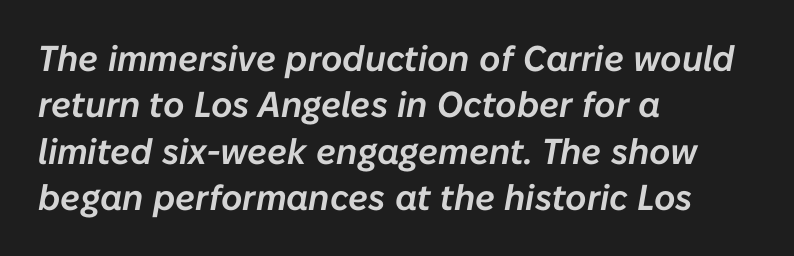
The letters advance in unequal steps, a hallmark of proportional type. Just letters on the line, the space beneath them empty. The lines are quadded left. Letter spacing: default. The face used here has a pronounced slope to its letters. Leading matches the norm, producing a regular column.
